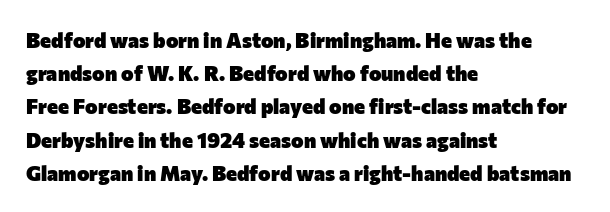
Q: Is the text bold? A: Yes.
Q: Is the text italic (slanted)? A: No, it is upright.
Q: Is the text underlined? A: No.
Q: How is the paragraph aligned? A: Left-aligned.
Q: Is the spacing between letters normal or unusually wide? A: Normal.
Q: Is the spacing between lines tight, normal or loose? A: Normal.
